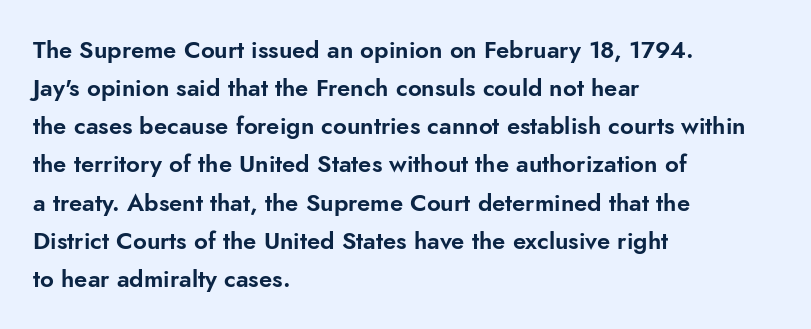
Q: Is the text italic (slanted)? A: No, it is upright.
Q: Is the text underlined? A: No.
Q: How is the paragraph aligned? A: Left-aligned.
Q: Is the spacing between letters normal or unusually wide? A: Normal.
Q: Is the spacing between lines tight, normal or loose? A: Normal.
